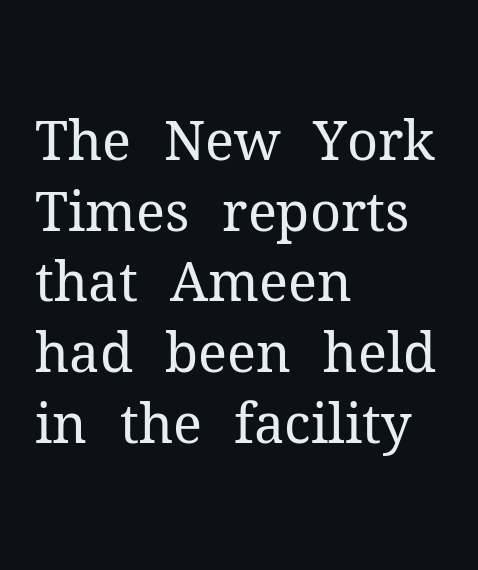
{"serif": "yes", "italic": "no", "bold": "no", "weight": "regular", "width": "normal", "stroke_contrast": "medium", "x_height": "medium", "monospaced": "no", "underline": "no", "align": "left", "line_spacing": "normal", "line_spacing_ratio": 1.31, "letter_spacing": "normal", "letter_spacing_em": 0.0, "glyph_px": 54}
